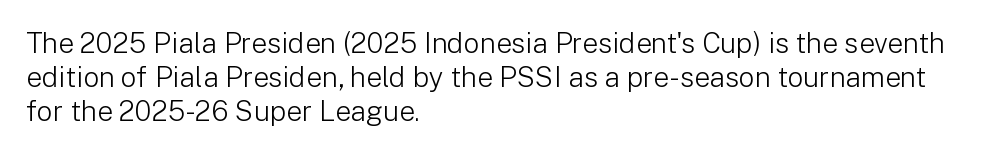
{"serif": "no", "italic": "no", "bold": "no", "weight": "light", "width": "normal", "stroke_contrast": "low", "x_height": "medium", "monospaced": "no", "underline": "no", "align": "left", "line_spacing_ratio": 1.21, "letter_spacing": "normal", "letter_spacing_em": 0.0, "glyph_px": 28}
